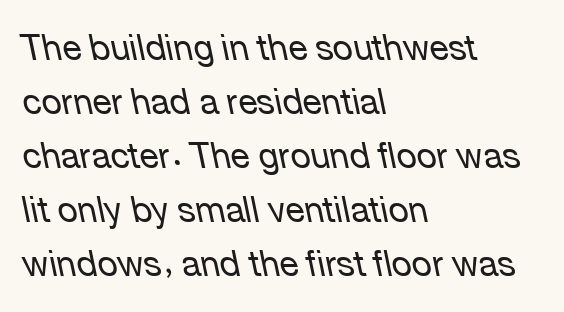
The image shows 35 px regular-weight type, italic (leaning left); set left-aligned, normal line spacing (1.54x), normal letter spacing, not underlined; low stroke contrast and a medium x-height.
